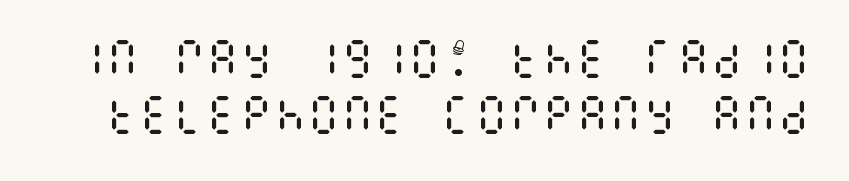
Q: Is the text bold? A: No.
Q: Is the text italic (slanted)? A: No, it is upright.
Q: Is the text underlined? A: No.
Q: Is the spacing between letters normal or unusually wide? A: Normal.
Q: Is the spacing between lines tight, normal or loose? A: Normal.
Q: Width (condensed, normal, or wide)? A: Condensed.
Q: Stroke contrast? A: Medium.
Q: x-height? A: Large.
